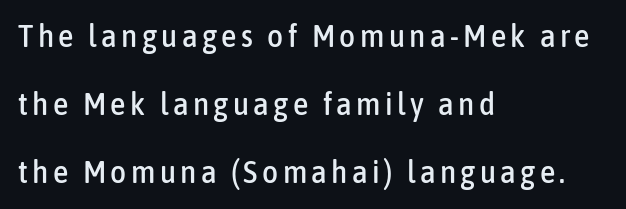
The specimen omits any rule beneath the text block's lines. Horizontally, the lines are justified to the leading edge only. Are there feet on the stems? There aren't — it's a sans. This sample trades compactness for vertical openness between lines. Nope, not italic — everything's standing straight.
